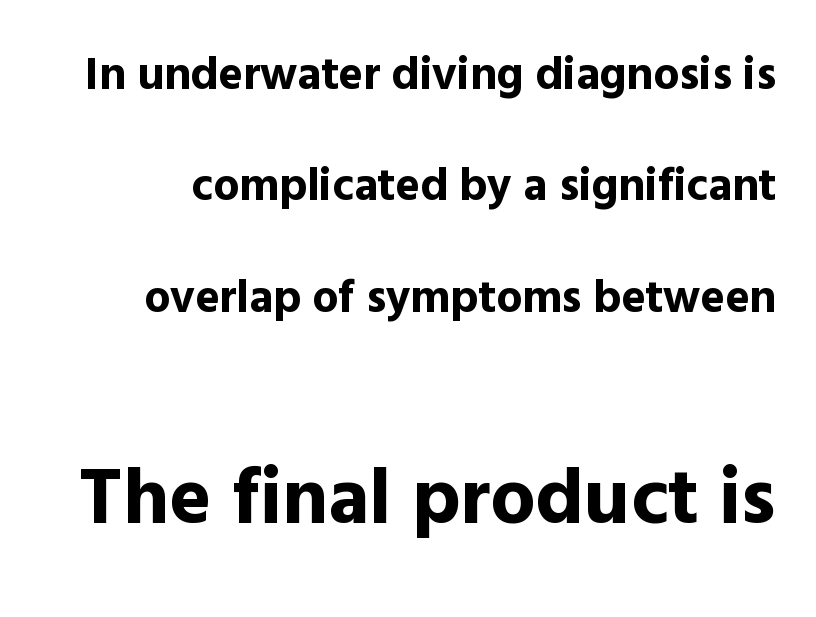
Honestly, the rows look like they've been pulled way apart. The string is rendered with underlining switched off. This is sans-serif lettering, the kind often seen on screens and signage. Size hierarchy here favors the trailing block over the leading one. The type sits square on the baseline with zero lean.
